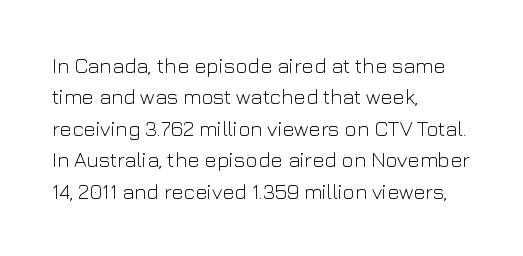
Each row of text sits above clean, open space. Italic? Not at all — the glyphs are vertical. Typeset ragged right — the left edge is the straight one. Each word holds together tightly as a unit, with standard inter-letter gaps. Interline gaps are of average width in this sample.
